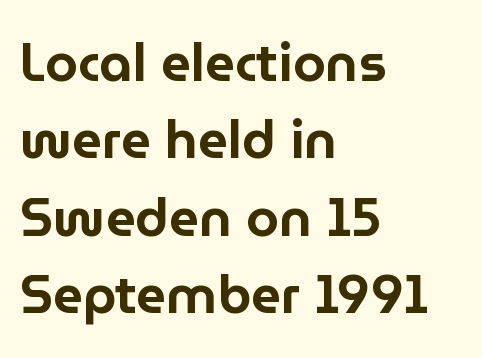
The image shows 53 px sans-serif type, upright; set left-aligned, normal line spacing (1.46x), normal letter spacing, not underlined; low stroke contrast and a medium x-height.
